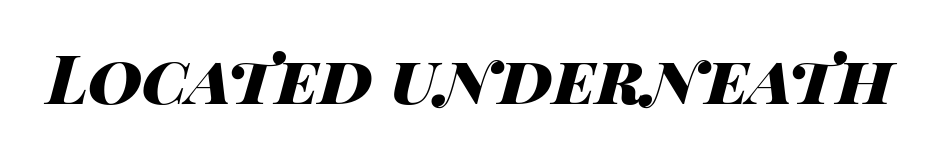
Q: Is the text bold? A: Yes.
Q: Is the text italic (slanted)? A: Yes, it leans right by about 14 degrees.
Q: Is the text underlined? A: No.
Q: Is the spacing between letters normal or unusually wide? A: Normal.
Q: Width (condensed, normal, or wide)? A: Wide.
Q: Stroke contrast? A: High.
Q: x-height? A: Large.
Q: Monospaced? A: No.
